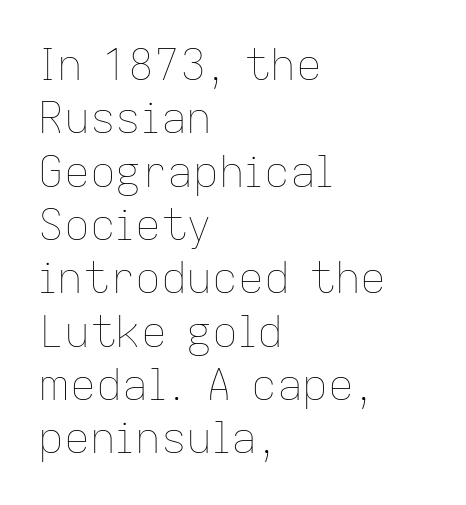
The image shows 43 px thin type, upright; set left-aligned, line spacing 1.24x, normal letter spacing, not underlined; low stroke contrast and a medium x-height.
